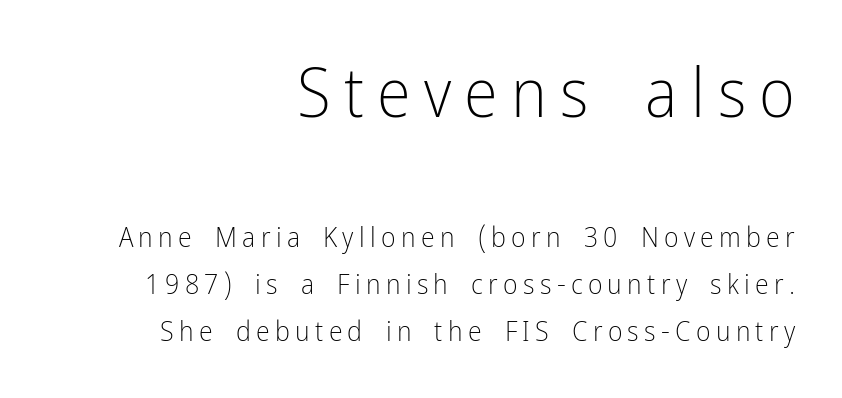
The typography opts for an upright posture over an oblique one. These lines are rendered in a variable-pitch font. The lines sit at an ordinary, default distance from one another. The composition opens big and finishes small.
